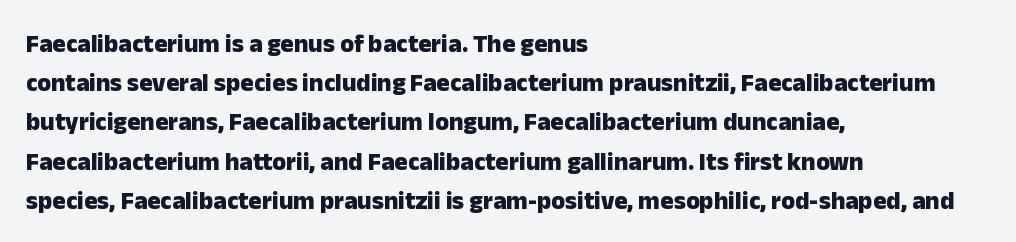
Q: Is the text bold? A: Yes.
Q: Is the text italic (slanted)? A: No, it is upright.
Q: Is the text underlined? A: No.
Q: How is the paragraph aligned? A: Left-aligned.
Q: Is the spacing between letters normal or unusually wide? A: Normal.
Q: Is the spacing between lines tight, normal or loose? A: Normal.
